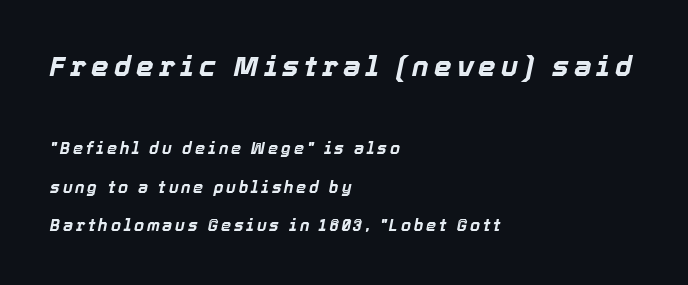
The rendering uses a bold face; every stroke is thick and dark. The text block is weighted toward the left margin, trailing off unevenly rightward. Bigger letters appear in the top chunk; the bottom chunk is reduced. Unmarked baselines from the first word to the last. The passage shown is typed in a proportional face where columns would drift.
